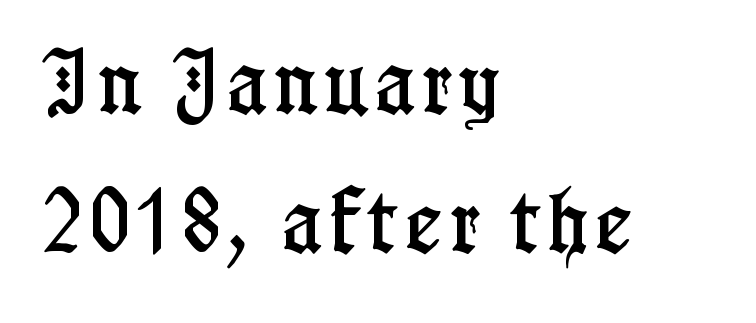
{"serif": "yes", "italic": "no", "width": "condensed", "stroke_contrast": "low", "x_height": "medium", "monospaced": "no", "underline": "no", "align": "left", "line_spacing": "loose", "line_spacing_ratio": 1.99, "glyph_px": 70}
